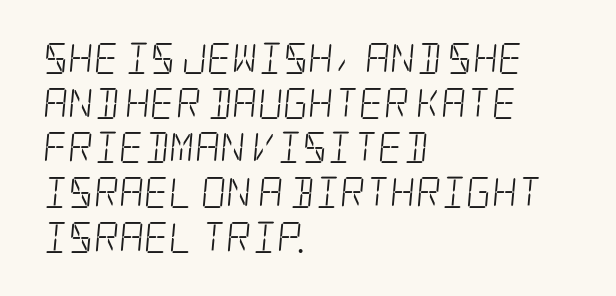
The rag falls on the right side of this text block. No chunkiness to these letters — they're not bold. Words float on clear page, feet unadorned. This sample uses a serif face.
